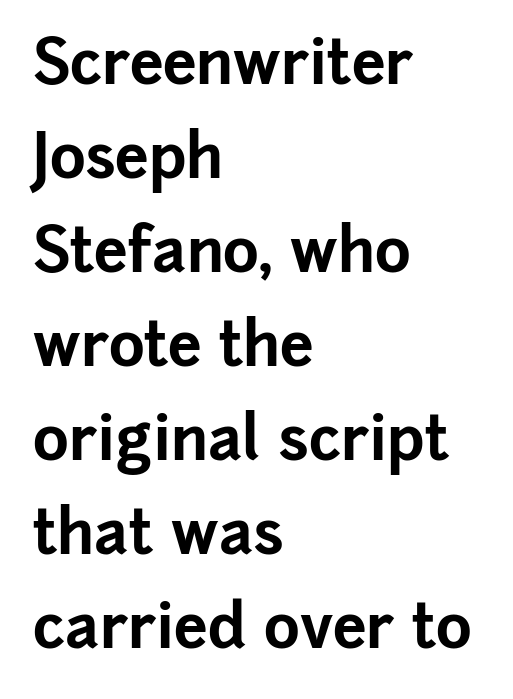
The image shows 61 px bold sans-serif type, upright; set left-aligned, normal line spacing (1.54x), normal letter spacing, not underlined; low stroke contrast and a medium x-height.
